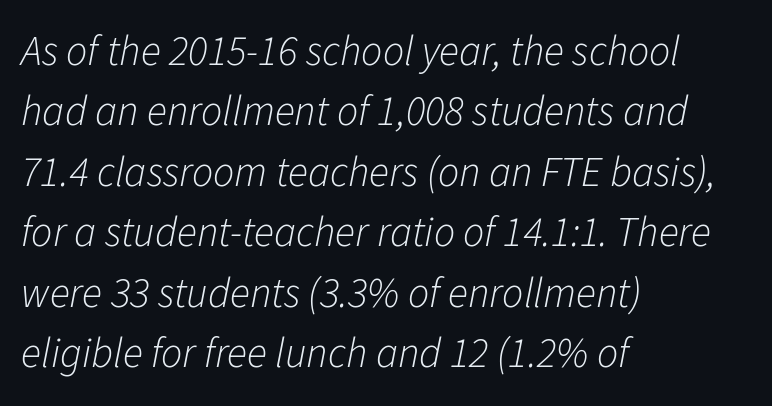
The image shows 42 px light type, italic (leaning right); set left-aligned, normal line spacing (1.44x), normal letter spacing, not underlined; low stroke contrast and a medium x-height.
